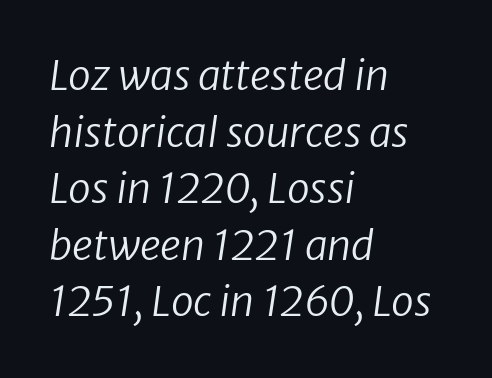
The image shows 41 px regular-weight type, italic (leaning right); set left-aligned, normal line spacing (1.38x), normal letter spacing, not underlined; low stroke contrast and a medium x-height.
